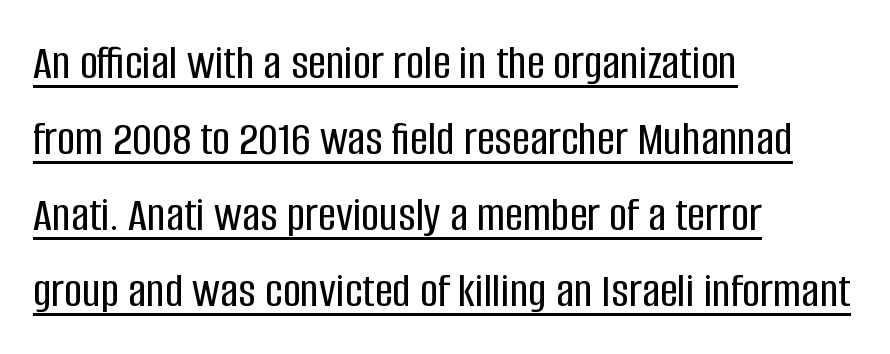
Q: Is the text italic (slanted)? A: No, it is upright.
Q: Is the typeface a serif or a sans-serif typeface? A: Sans-serif.
Q: Is the text underlined? A: Yes.
Q: How is the paragraph aligned? A: Left-aligned.
Q: Is the spacing between letters normal or unusually wide? A: Normal.
Q: Is the spacing between lines tight, normal or loose? A: Normal.
Q: Width (condensed, normal, or wide)? A: Condensed.
Q: Stroke contrast? A: Low.
Q: x-height? A: Large.
Q: Monospaced? A: No.
